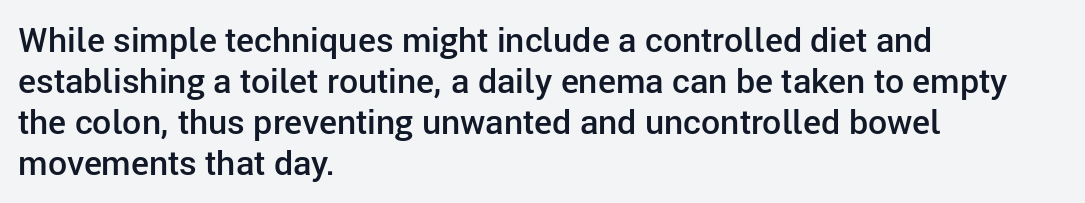
The image shows 34 px semibold sans-serif type, upright; set left-aligned, line spacing 1.21x, normal letter spacing, not underlined; low stroke contrast and a medium x-height.
